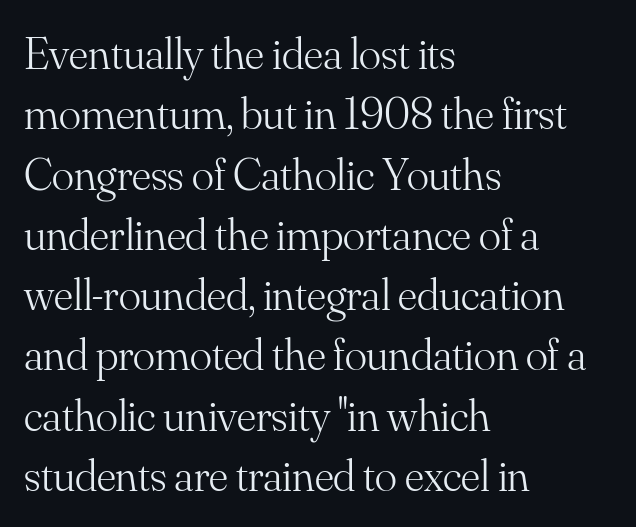
Q: Is the text bold? A: No.
Q: Is the text italic (slanted)? A: No, it is upright.
Q: Is the typeface a serif or a sans-serif typeface? A: Serif.
Q: Is the text underlined? A: No.
Q: How is the paragraph aligned? A: Left-aligned.
Q: Is the spacing between letters normal or unusually wide? A: Normal.
Q: Is the spacing between lines tight, normal or loose? A: Normal.
Q: Width (condensed, normal, or wide)? A: Normal.
Q: Stroke contrast? A: Medium.
Q: x-height? A: Small.
Q: Monospaced? A: No.
